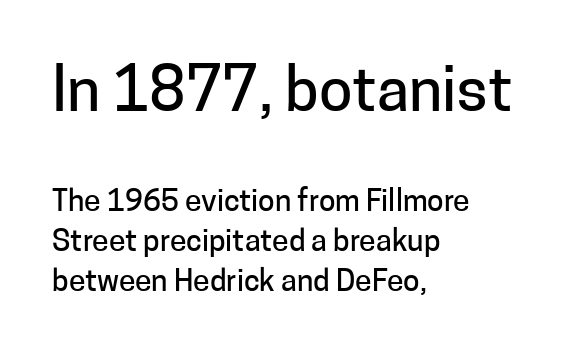
{"serif": "no", "italic": "no", "width": "normal", "stroke_contrast": "low", "x_height": "medium", "monospaced": "no", "underline": "no", "align": "left", "line_spacing": "normal", "line_spacing_ratio": 1.33, "letter_spacing": "normal", "letter_spacing_em": 0.0, "larger_block": "first", "size_ratio": 2.03, "glyph_px": 61}
